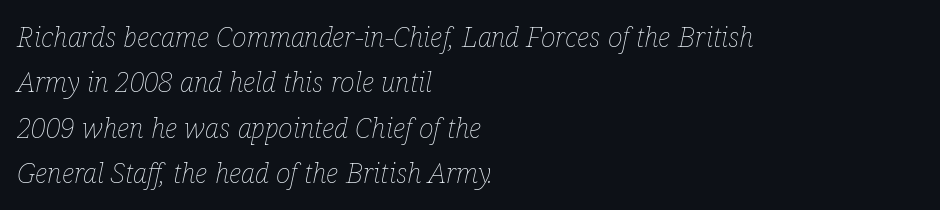
Tracking value appears to be zero — textbook default spacing. The strip under each line holds only bare page. The space between consecutive lines is moderate. The axis of the letterforms is tilted away from vertical.
